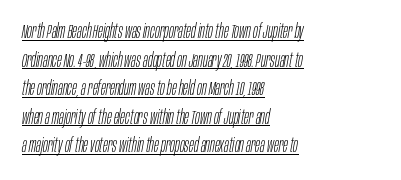
Q: Is the text bold? A: No.
Q: Is the text italic (slanted)? A: Yes, it leans right by about 10 degrees.
Q: Is the text underlined? A: Yes.
Q: How is the paragraph aligned? A: Left-aligned.
Q: Is the spacing between letters normal or unusually wide? A: Normal.
Q: Is the spacing between lines tight, normal or loose? A: Normal.
